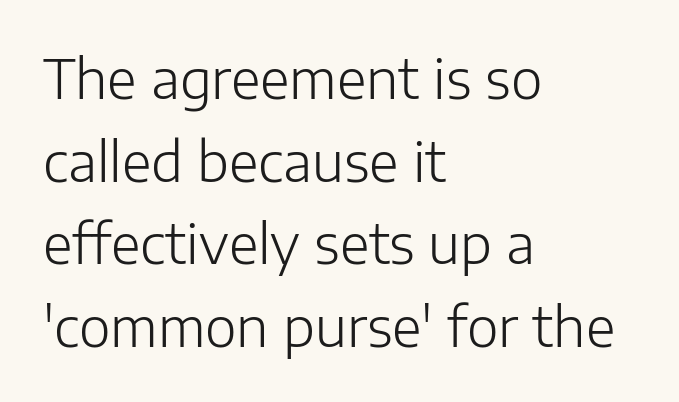
Q: Is the text bold? A: No.
Q: Is the text italic (slanted)? A: No, it is upright.
Q: Is the typeface a serif or a sans-serif typeface? A: Sans-serif.
Q: Is the text underlined? A: No.
Q: How is the paragraph aligned? A: Left-aligned.
Q: Is the spacing between letters normal or unusually wide? A: Normal.
Q: Is the spacing between lines tight, normal or loose? A: Normal.
Q: Width (condensed, normal, or wide)? A: Normal.
Q: Stroke contrast? A: Low.
Q: x-height? A: Medium.
Q: Monospaced? A: No.
